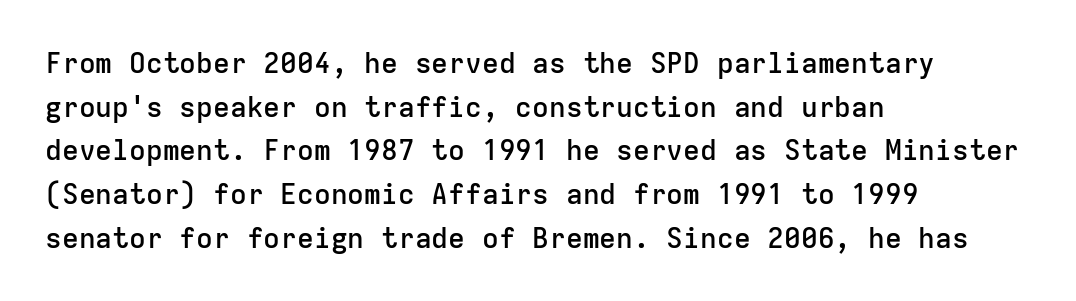
Think of a typewriter: that constant character pitch is what you see here. Successive baselines arrive at the customary interval. The type sits square on the baseline with zero lean. Words appear dense and cohesive because spacing is normal. The rag falls on the right side of this text block. The face used here is a semibold: visibly heavier than regular, lighter than bold.
